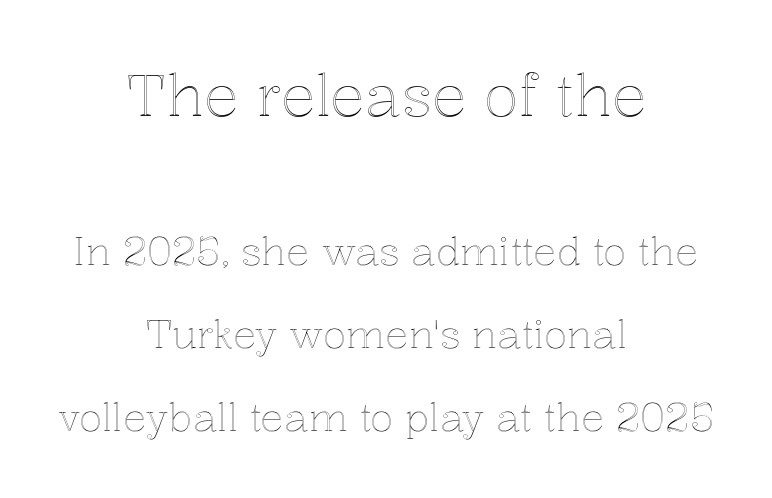
Q: Is the text italic (slanted)? A: No, it is upright.
Q: Is the text underlined? A: No.
Q: How is the paragraph aligned? A: Centered.
Q: Is the spacing between letters normal or unusually wide? A: Normal.
Q: Is the spacing between lines tight, normal or loose? A: Loose.
Q: Which block of text is set in a larger size, the first (top) or the second (bottom)? A: The first (top) one.
Q: Width (condensed, normal, or wide)? A: Normal.
Q: x-height? A: Medium.
Q: Monospaced? A: No.
